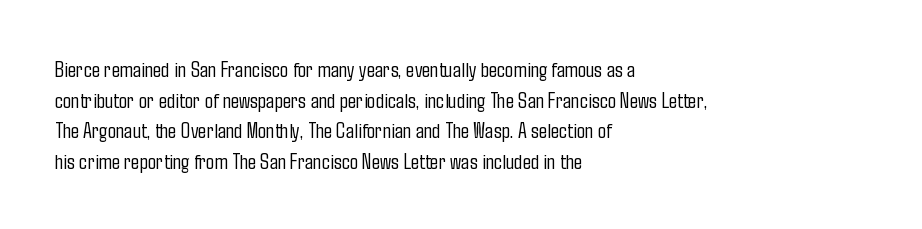
Q: Is the text bold? A: No.
Q: Is the text italic (slanted)? A: No, it is upright.
Q: Is the text underlined? A: No.
Q: How is the paragraph aligned? A: Left-aligned.
Q: Is the spacing between letters normal or unusually wide? A: Normal.
Q: Is the spacing between lines tight, normal or loose? A: Normal.
